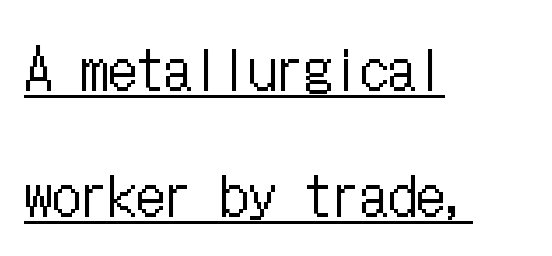
The image shows 56 px regular-weight, condensed type, upright; set left-aligned, loose line spacing (2.25x), normal letter spacing, underlined; low stroke contrast and a medium x-height.
